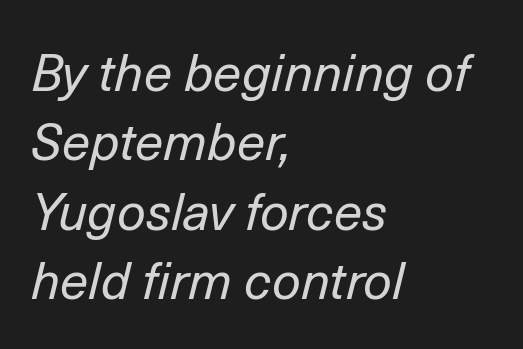
Q: Is the text bold? A: No.
Q: Is the text italic (slanted)? A: Yes, it leans right by about 14 degrees.
Q: Is the text underlined? A: No.
Q: How is the paragraph aligned? A: Left-aligned.
Q: Is the spacing between letters normal or unusually wide? A: Normal.
Q: Is the spacing between lines tight, normal or loose? A: Normal.
Q: Width (condensed, normal, or wide)? A: Normal.
Q: Stroke contrast? A: Low.
Q: x-height? A: Medium.
Q: Monospaced? A: No.
